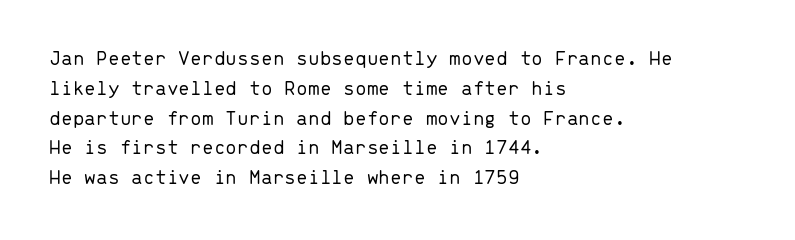
Quick note: interline space is typical. Nothing unusual about the tracking: characters are spaced as the font intends. Unmarked baselines from the first word to the last. No italicization has been applied; the sample stays upright.
